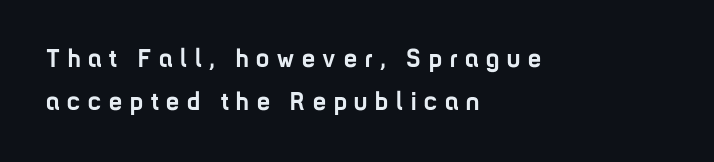
Q: Is the text bold? A: Yes.
Q: Is the text italic (slanted)? A: No, it is upright.
Q: Is the text underlined? A: No.
Q: How is the paragraph aligned? A: Left-aligned.
Q: Is the spacing between letters normal or unusually wide? A: Unusually wide.
Q: Is the spacing between lines tight, normal or loose? A: Normal.
